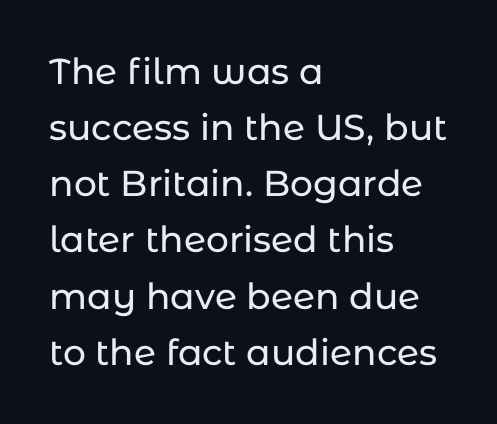
{"serif": "no", "italic": "no", "width": "normal", "stroke_contrast": "low", "x_height": "medium", "monospaced": "no", "underline": "no", "align": "left", "line_spacing": "normal", "line_spacing_ratio": 1.56, "letter_spacing": "normal", "letter_spacing_em": 0.0, "glyph_px": 36}
